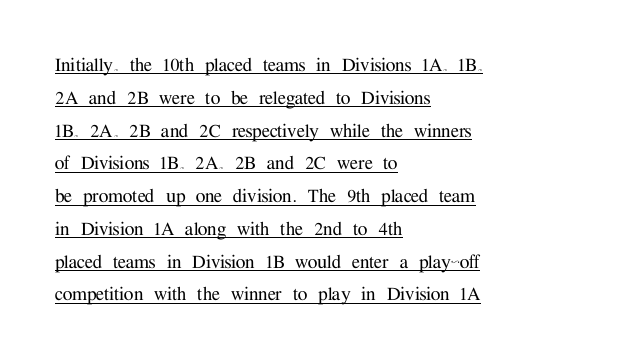
{"italic": "no", "underline": "yes", "align": "left", "line_spacing": "normal", "line_spacing_ratio": 1.49, "letter_spacing": "normal", "letter_spacing_em": 0.0, "glyph_px": 22}
